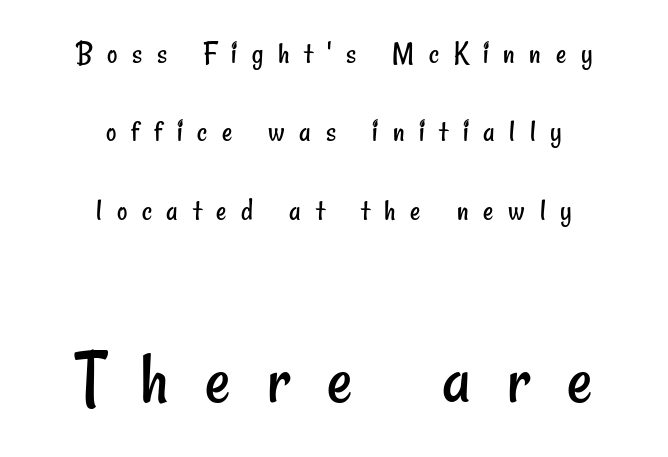
Students, observe: this is what heavily led, spacious text looks like. The passage shown is not underscored anywhere. The horizontal fit of the characters is loose and conspicuously gappy. The rendering positions every line midway between the sides. Scale increases going downward across the two blocks.
